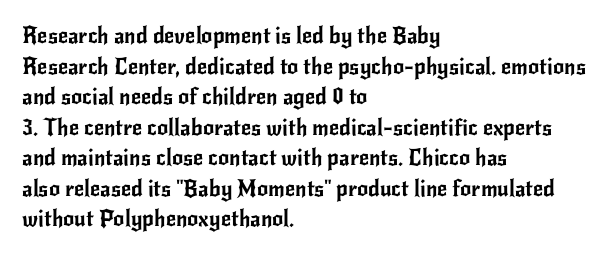
If you drew a line through each stem, it would be perfectly vertical. Honestly, the letter spacing is just normal — you wouldn't notice it. The words here are not underlined. Notice how the passage keeps a crisp vertical edge on the left only. Interline gaps are of average width in this sample.
